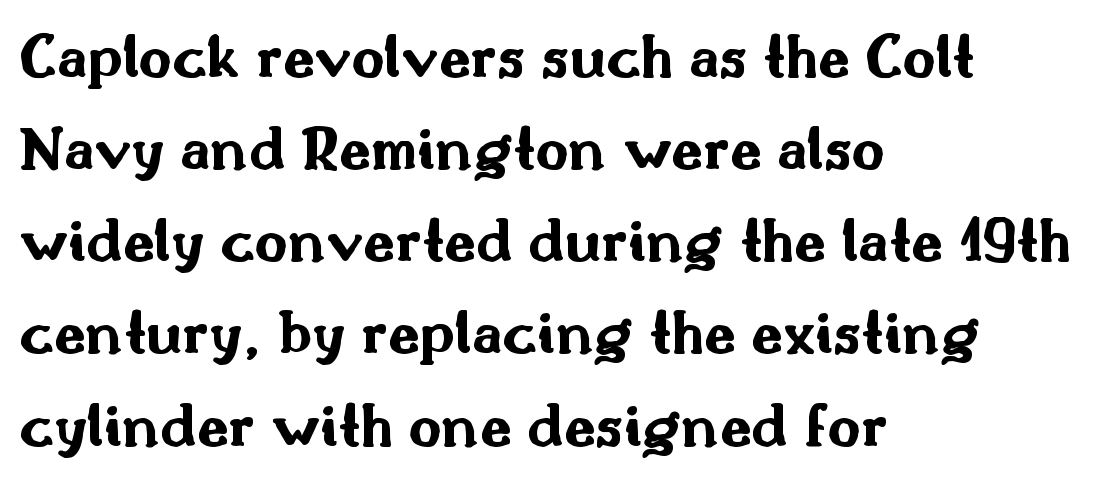
{"serif": "no", "italic": "no", "bold": "yes", "weight": "bold", "width": "wide", "stroke_contrast": "medium", "x_height": "small", "monospaced": "no", "underline": "no", "align": "left", "line_spacing": "normal", "line_spacing_ratio": 1.44, "letter_spacing": "normal", "letter_spacing_em": 0.0, "glyph_px": 64}
